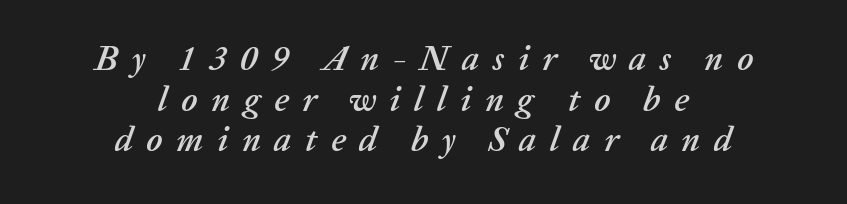
Proportional: the letters do not fall into vertical columns. The words here are not underlined. Italic? Definitely — the glyphs are oblique. The gaps between neighbouring characters are conspicuously large. Does the copy run flush right? No — it is centered line by line.
